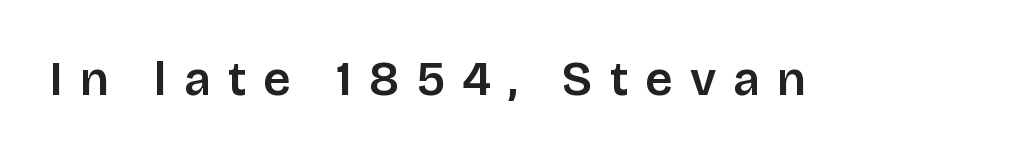
The image shows 48 px sans-serif type, upright; set unusually wide letter spacing (+0.36 em), not underlined; low stroke contrast and a large x-height.
